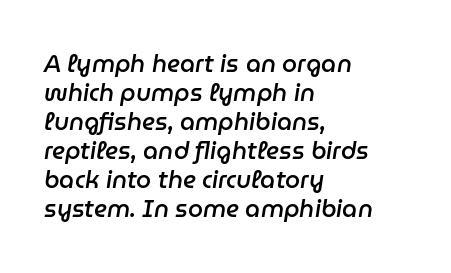
Firm but not heavy-handed strokes: this text is semibold. Here the glyphs are tracked normally, forming tight word shapes. The rendering anchors every line to the left-hand side. Characters are canted at an angle relative to the baseline's perpendicular. No word sits above an underline.
